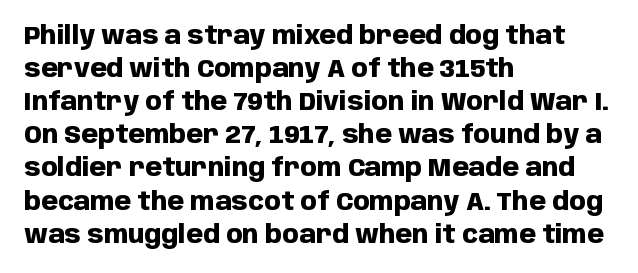
{"italic": "no", "bold": "yes", "underline": "no", "align": "left", "line_spacing": "normal", "line_spacing_ratio": 1.38, "letter_spacing": "normal", "letter_spacing_em": 0.0, "glyph_px": 24}
